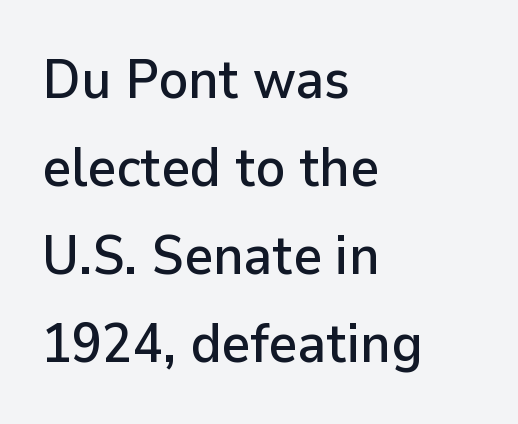
{"serif": "no", "italic": "no", "width": "normal", "stroke_contrast": "low", "x_height": "medium", "monospaced": "no", "underline": "no", "align": "left", "line_spacing": "normal", "line_spacing_ratio": 1.6, "letter_spacing": "normal", "letter_spacing_em": 0.0, "glyph_px": 55}
